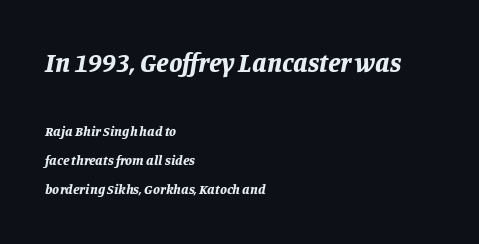
Q: Is the text bold? A: Yes.
Q: Is the text italic (slanted)? A: Yes, it leans right by about 11 degrees.
Q: Is the text underlined? A: No.
Q: How is the paragraph aligned? A: Left-aligned.
Q: Is the spacing between letters normal or unusually wide? A: Normal.
Q: Is the spacing between lines tight, normal or loose? A: Loose.
Q: Which block of text is set in a larger size, the first (top) or the second (bottom)? A: The first (top) one.
